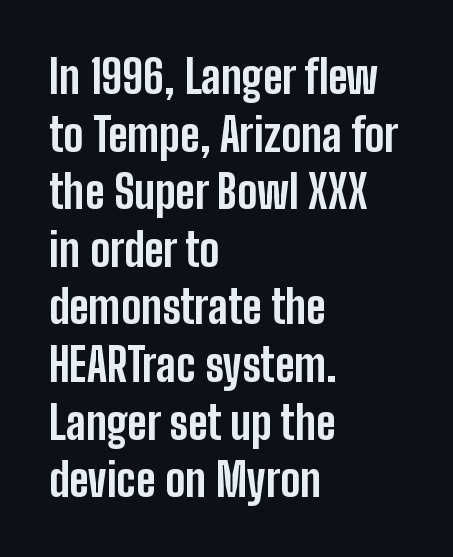
Letters rest on an invisible, unmarked baseline. Nope, not italic — everything's standing straight. The space between consecutive lines is moderate. Stroke terminals: plain, sans-serif.
